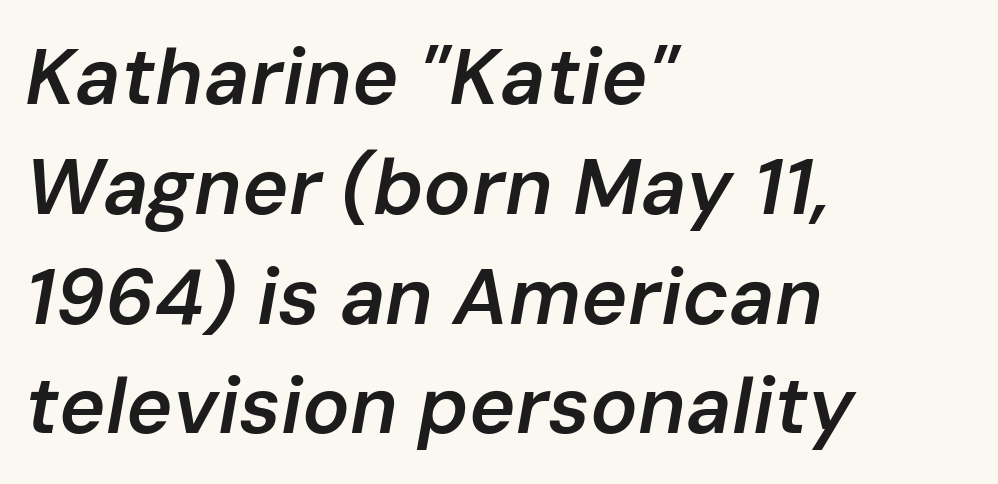
Q: Is the text bold? A: Semi-bold.
Q: Is the text italic (slanted)? A: Yes, it leans right by about 10 degrees.
Q: Is the text underlined? A: No.
Q: How is the paragraph aligned? A: Left-aligned.
Q: Is the spacing between letters normal or unusually wide? A: Normal.
Q: Is the spacing between lines tight, normal or loose? A: Normal.
Q: Width (condensed, normal, or wide)? A: Normal.
Q: Stroke contrast? A: Low.
Q: x-height? A: Medium.
Q: Monospaced? A: No.
